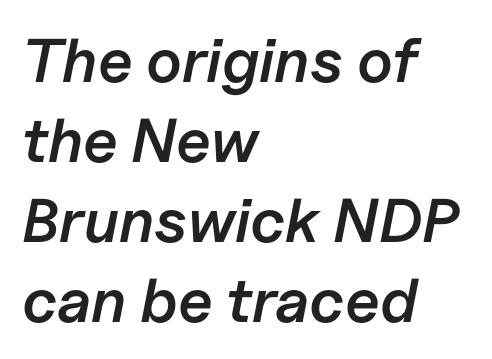
The strokes are fattened partway — semibold, not bold. The paragraph has a hard left edge and a soft right edge. There's an unmistakable incline to the writing here. The glyphs are unaccompanied by any horizontal stroke below them. Short note: letters normally spaced. Character widths vary here, with narrow letters taking less room than wide ones.
